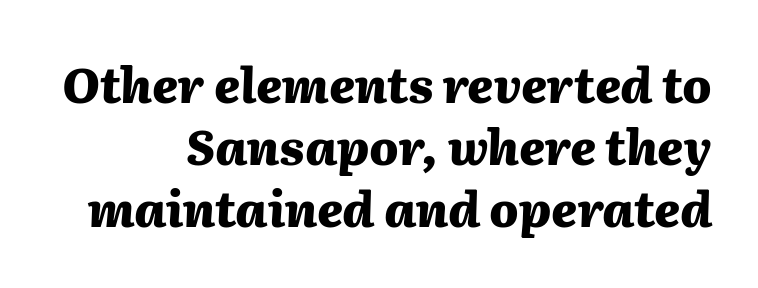
The image shows 48 px heavy type, italic (leaning right); set right-aligned, normal line spacing (1.29x), normal letter spacing, not underlined; medium stroke contrast and a medium x-height.
